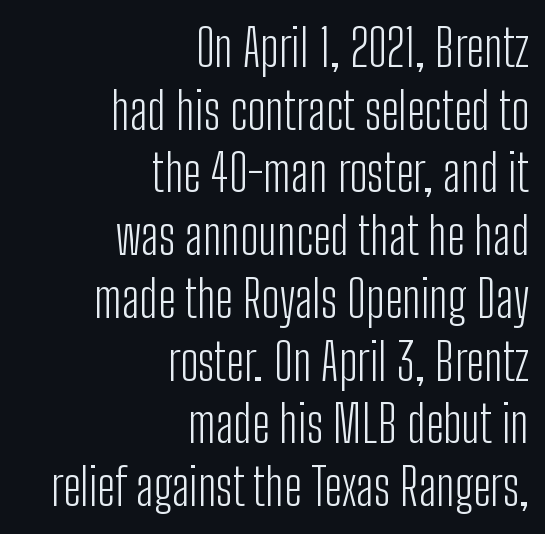
Q: Is the text bold? A: No.
Q: Is the text italic (slanted)? A: No, it is upright.
Q: Is the typeface a serif or a sans-serif typeface? A: Sans-serif.
Q: Is the text underlined? A: No.
Q: How is the paragraph aligned? A: Right-aligned.
Q: Is the spacing between letters normal or unusually wide? A: Normal.
Q: Width (condensed, normal, or wide)? A: Condensed.
Q: Stroke contrast? A: Low.
Q: x-height? A: Medium.
Q: Monospaced? A: No.
